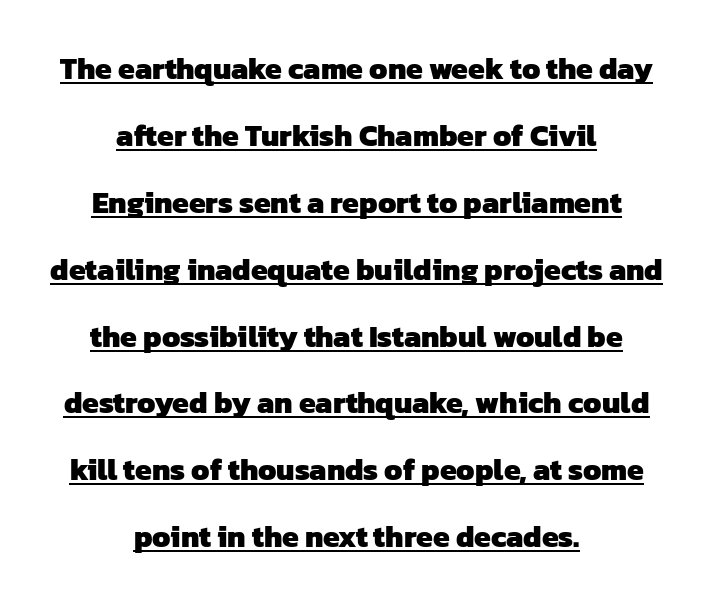
{"serif": "no", "bold": "yes", "weight": "heavy", "width": "normal", "stroke_contrast": "low", "x_height": "medium", "monospaced": "no", "underline": "yes", "align": "center", "line_spacing": "loose", "line_spacing_ratio": 2.23, "letter_spacing": "normal", "letter_spacing_em": 0.0, "glyph_px": 30}
